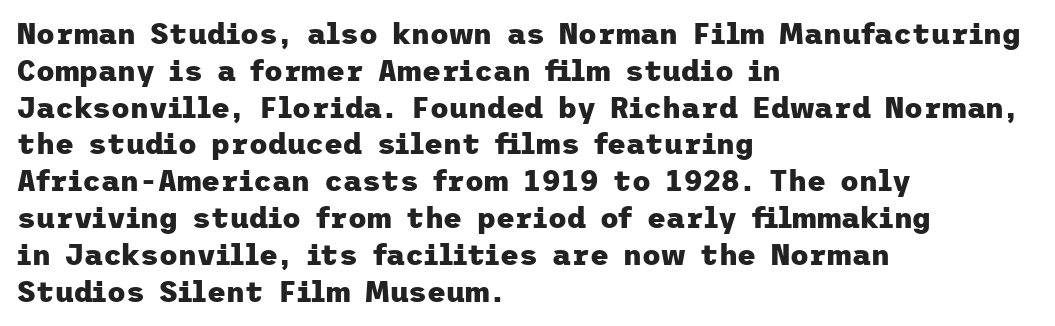
Typeset ragged right — the left edge is the straight one. As a designer I'd log this as weight 700, bold. How are the letters spaced? Ordinarily, with no added tracking. Upright lettering throughout. This sample uses a sans-serif face.
